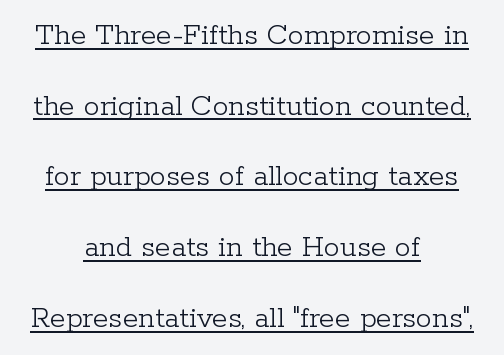
{"serif": "yes", "italic": "no", "bold": "no", "weight": "light", "width": "normal", "stroke_contrast": "low", "x_height": "medium", "monospaced": "no", "underline": "yes", "align": "center", "line_spacing": "loose", "line_spacing_ratio": 2.21, "letter_spacing": "normal", "letter_spacing_em": 0.0, "glyph_px": 32}
